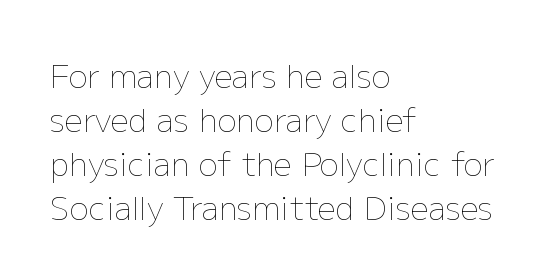
Ink coverage per letter is moderate at most. Underline: absent. These lines stack with their left ends in a neat column. This sample uses an upright cut, with every glyph sitting square on the baseline. Interline gaps are of average width in this sample.
